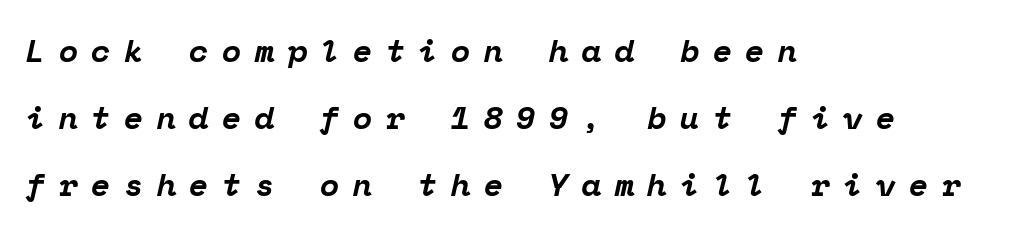
{"serif": "yes", "italic": "yes", "lean": "right", "slant_degrees": 12, "bold": "yes", "weight": "bold", "width": "normal", "stroke_contrast": "low", "x_height": "medium", "monospaced": "yes", "underline": "no", "align": "left", "line_spacing": "loose", "line_spacing_ratio": 2.09, "letter_spacing": "wide", "letter_spacing_em": 0.41, "glyph_px": 32}
